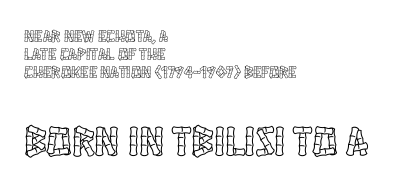
Tightly led — the rows are bunched. Glance below the letters and you will spot only blank space. This is the regular roman posture of the typeface. Whoever set this made the second block the dominant, larger element. Proportional: the letters do not fall into vertical columns.
